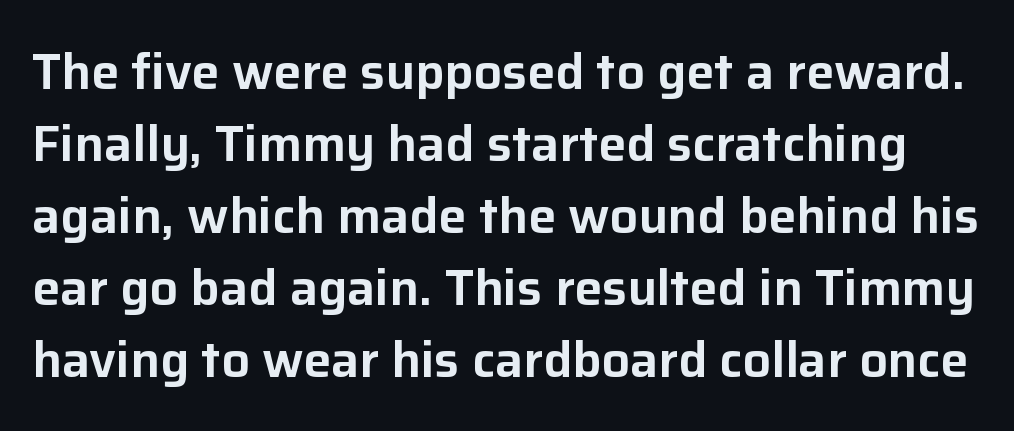
The image shows 50 px sans-serif type, upright; set normal line spacing (1.44x), normal letter spacing, not underlined; low stroke contrast and a medium x-height.
